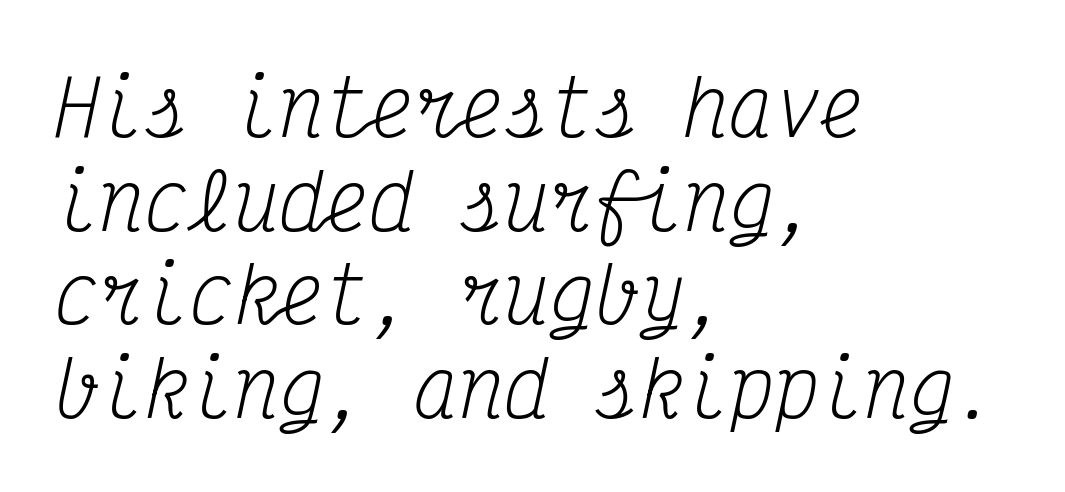
The image shows 75 px regular-weight, condensed serif type, italic (leaning right), monospaced; set left-aligned, normal line spacing (1.25x), normal letter spacing, not underlined; medium stroke contrast and a medium x-height.
